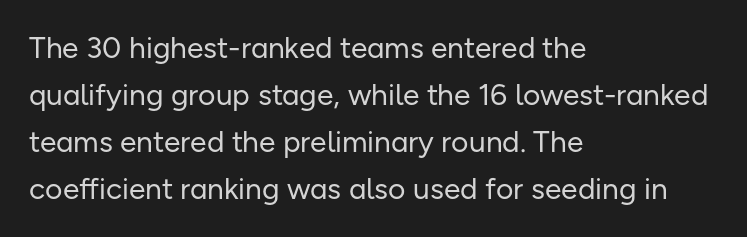
Spacing between characters is what you'd get straight out of the box. Underlining? Definitely not there. Line beginnings align vertically; line endings do not. Posture: straight, roman, zero tilt.
